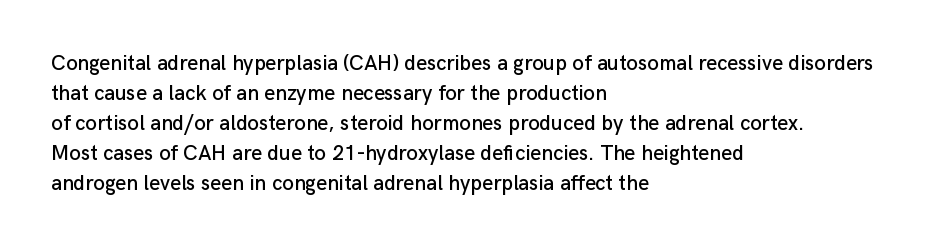
The image shows 21 px text type, upright; set left-aligned, normal line spacing (1.43x), normal letter spacing, not underlined.
